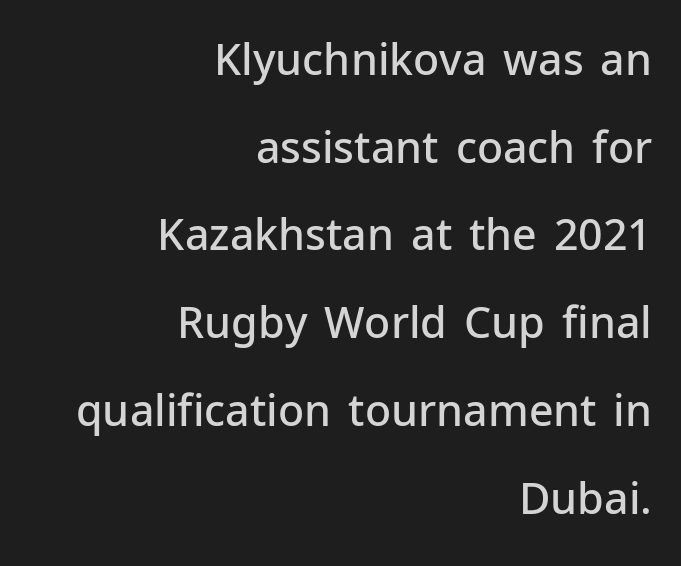
{"serif": "no", "italic": "no", "bold": "semi", "weight": "semibold", "width": "normal", "stroke_contrast": "low", "x_height": "medium", "monospaced": "no", "underline": "no", "align": "right", "line_spacing": "loose", "line_spacing_ratio": 2.04, "letter_spacing": "normal", "letter_spacing_em": 0.0, "glyph_px": 43}
